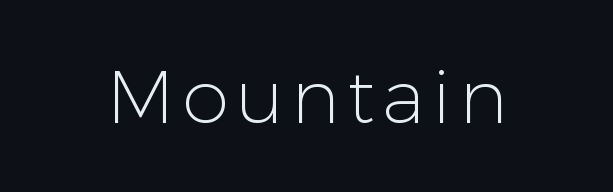
Weight: regular or lighter. The passage shown is not underscored anywhere. What kind of face is this? One without serifs — a sans. The rendering uses natural spacing where letterforms have individual widths. Unlike italic type, these characters show no tilt at all.
